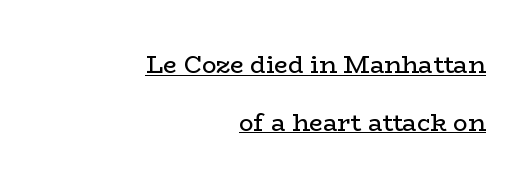
The image shows 24 px text type, upright; set right-aligned, loose line spacing (2.4x), normal letter spacing, underlined.
